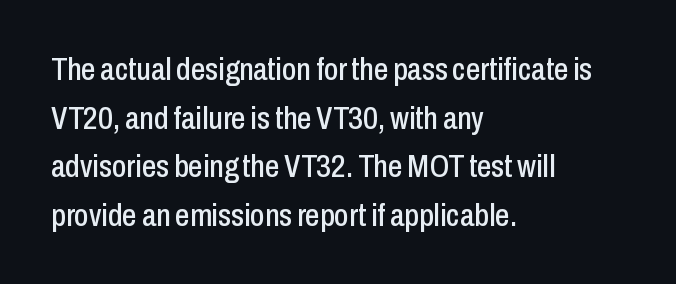
Letter spacing: default. Anything drawn beneath the words? Only blank space. The rendering uses a moderate line-height, typical for paragraphs. Style check: upright.
